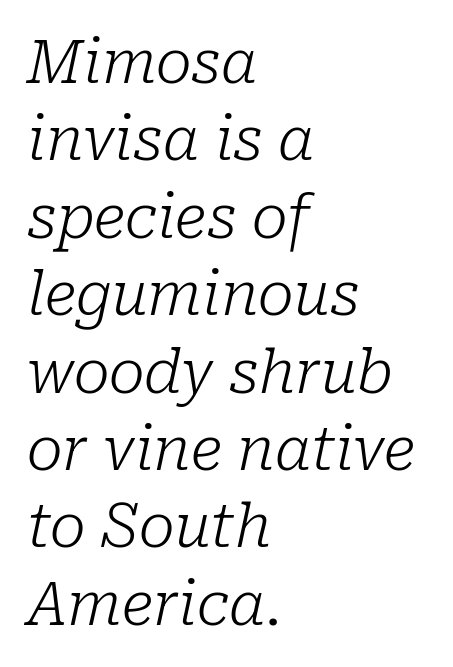
Q: Is the text bold? A: No.
Q: Is the text italic (slanted)? A: Yes, it leans right by about 10 degrees.
Q: Is the typeface a serif or a sans-serif typeface? A: Serif.
Q: Is the text underlined? A: No.
Q: How is the paragraph aligned? A: Left-aligned.
Q: Is the spacing between letters normal or unusually wide? A: Normal.
Q: Is the spacing between lines tight, normal or loose? A: Normal.
Q: Width (condensed, normal, or wide)? A: Normal.
Q: Stroke contrast? A: Low.
Q: x-height? A: Medium.
Q: Monospaced? A: No.
